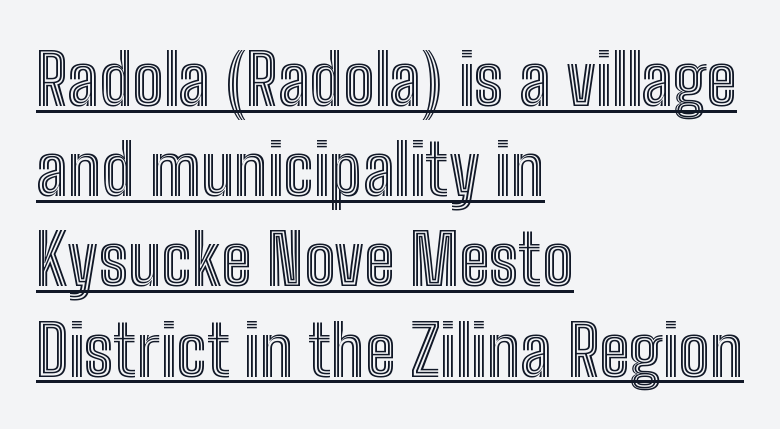
The passage shown is typed in a proportional face where columns would drift. Does a line run under the words? Yes, clearly. Baseline-to-baseline distance is the conventional proportion of letter height. The face used here is rendered with its standard letterfit.
